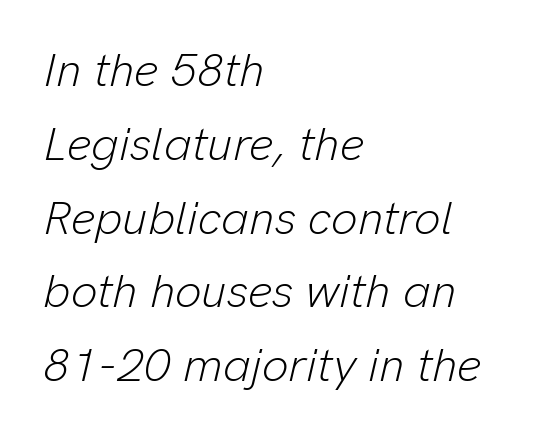
Regular leading. Here the glyphs are tracked normally, forming tight word shapes. Stroke thickness stays within the range of a standard reading face or lighter. These lines were composed using italics.
